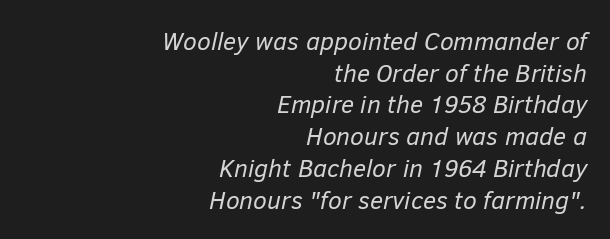
Q: Is the text bold? A: No.
Q: Is the text italic (slanted)? A: Yes, it leans right by about 12 degrees.
Q: Is the text underlined? A: No.
Q: How is the paragraph aligned? A: Right-aligned.
Q: Is the spacing between letters normal or unusually wide? A: Normal.
Q: Is the spacing between lines tight, normal or loose? A: Normal.
